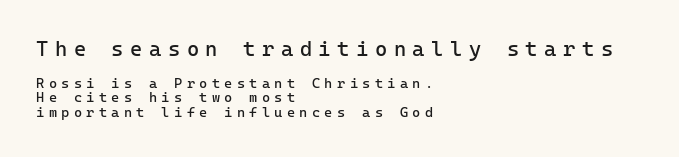
{"italic": "no", "bold": "no", "underline": "no", "align": "left", "line_spacing": "tight", "line_spacing_ratio": 1.04, "letter_spacing": "wide", "letter_spacing_em": 0.31, "larger_block": "first", "size_ratio": 1.5, "glyph_px": 21}
